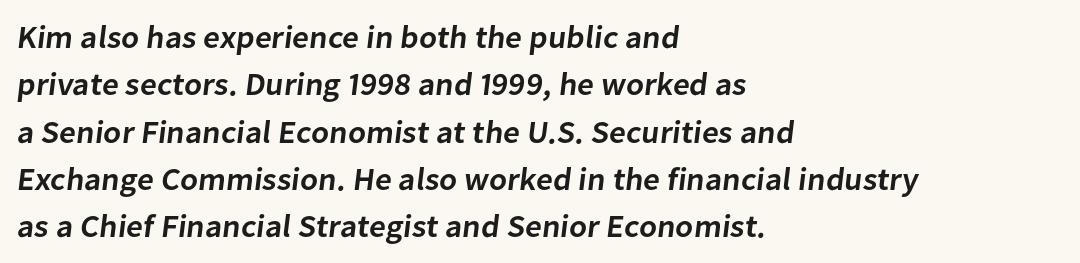
{"serif": "no", "bold": "semi", "weight": "semibold", "width": "normal", "stroke_contrast": "low", "x_height": "medium", "monospaced": "no", "underline": "no", "align": "left", "line_spacing": "normal", "line_spacing_ratio": 1.48, "letter_spacing": "normal", "letter_spacing_em": 0.0, "glyph_px": 32}
